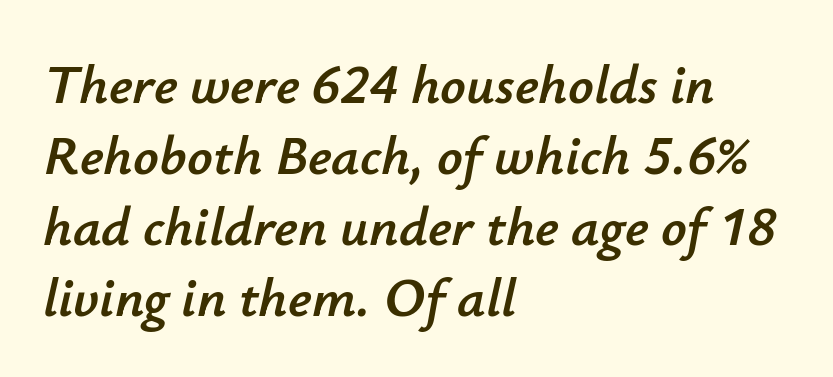
The image shows 56 px text type, italic (leaning right); set left-aligned, normal line spacing (1.27x), normal letter spacing, not underlined; low stroke contrast and a small x-height.
